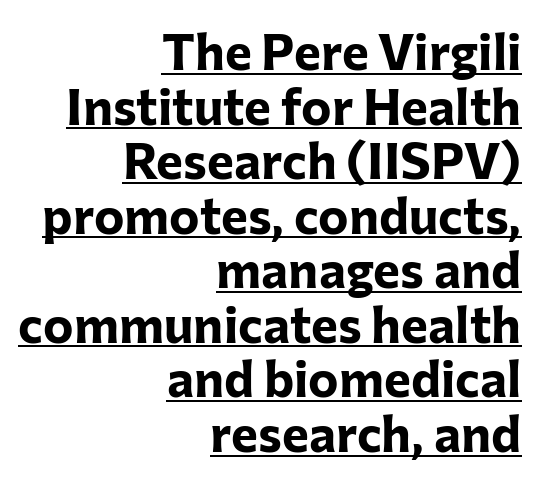
The image shows 51 px bold sans-serif type, upright; set right-aligned, tight line spacing (1.07x), normal letter spacing, underlined; low stroke contrast and a medium x-height.
